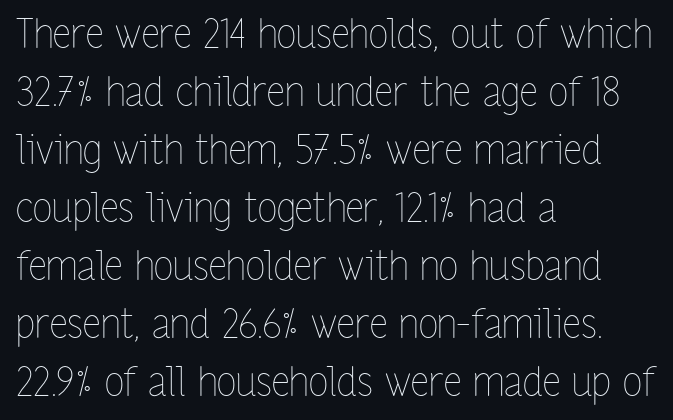
The image shows 40 px thin, condensed type, upright; set left-aligned, normal line spacing (1.45x), normal letter spacing, not underlined; low stroke contrast and a medium x-height.
